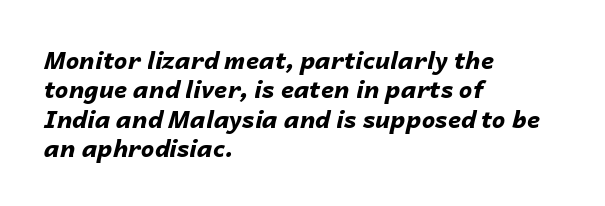
Q: Is the text bold? A: Yes.
Q: Is the text italic (slanted)? A: Yes, it leans right by about 14 degrees.
Q: Is the text underlined? A: No.
Q: How is the paragraph aligned? A: Left-aligned.
Q: Is the spacing between letters normal or unusually wide? A: Normal.
